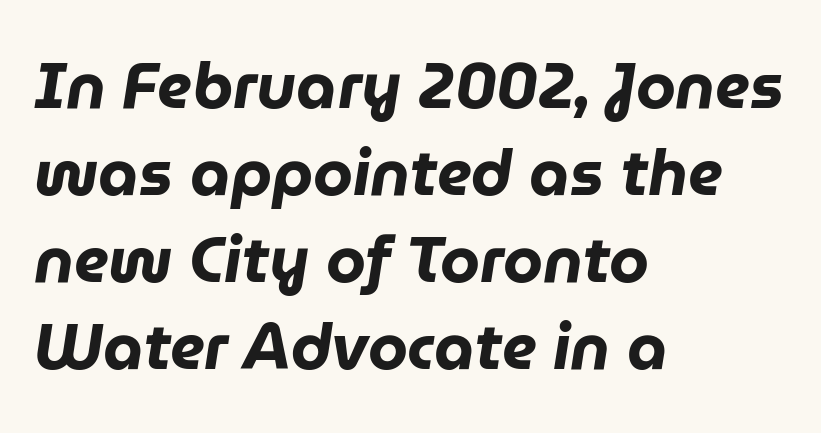
Q: Is the text bold? A: Yes.
Q: Is the text italic (slanted)? A: Yes, it leans right by about 9 degrees.
Q: Is the text underlined? A: No.
Q: How is the paragraph aligned? A: Left-aligned.
Q: Is the spacing between letters normal or unusually wide? A: Normal.
Q: Is the spacing between lines tight, normal or loose? A: Normal.
Q: Width (condensed, normal, or wide)? A: Normal.
Q: Stroke contrast? A: Low.
Q: x-height? A: Medium.
Q: Monospaced? A: No.
